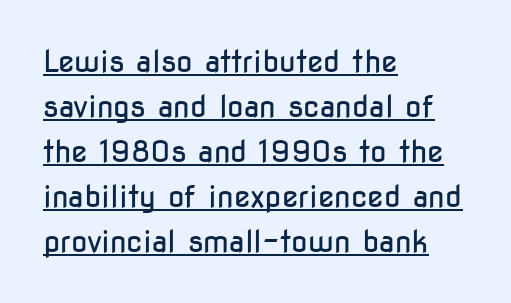
Q: Is the text bold? A: No.
Q: Is the text italic (slanted)? A: No, it is upright.
Q: Is the typeface a serif or a sans-serif typeface? A: Sans-serif.
Q: Is the text underlined? A: Yes.
Q: How is the paragraph aligned? A: Left-aligned.
Q: Is the spacing between letters normal or unusually wide? A: Normal.
Q: Is the spacing between lines tight, normal or loose? A: Normal.
Q: Width (condensed, normal, or wide)? A: Condensed.
Q: Stroke contrast? A: Low.
Q: x-height? A: Medium.
Q: Monospaced? A: No.
